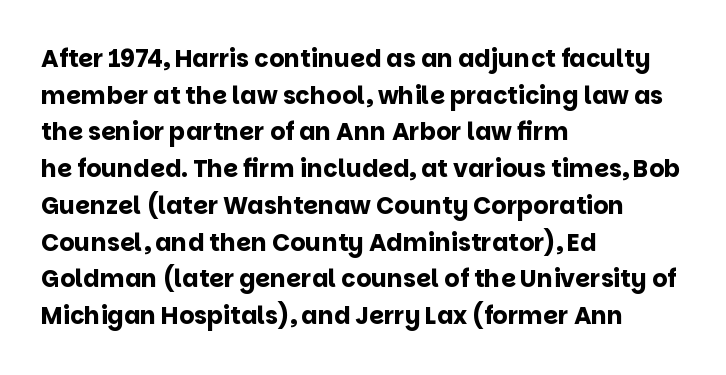
The image shows 24 px bold type, upright; set left-aligned, normal line spacing (1.53x), normal letter spacing, not underlined.
